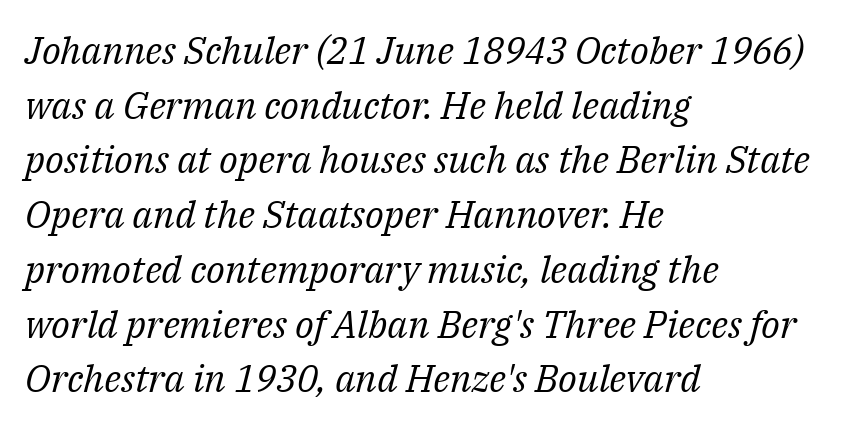
Q: Is the text bold? A: No.
Q: Is the text italic (slanted)? A: Yes, it leans right by about 14 degrees.
Q: Is the typeface a serif or a sans-serif typeface? A: Serif.
Q: Is the text underlined? A: No.
Q: How is the paragraph aligned? A: Left-aligned.
Q: Is the spacing between letters normal or unusually wide? A: Normal.
Q: Is the spacing between lines tight, normal or loose? A: Normal.
Q: Width (condensed, normal, or wide)? A: Normal.
Q: Stroke contrast? A: Medium.
Q: x-height? A: Medium.
Q: Monospaced? A: No.
